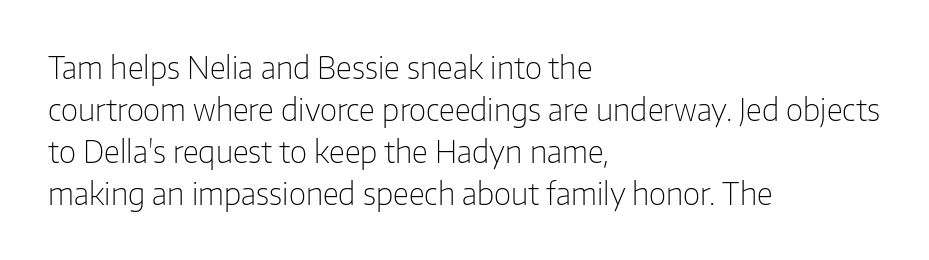
The image shows 30 px light sans-serif type, upright; set left-aligned, normal line spacing (1.4x), normal letter spacing, not underlined; low stroke contrast and a medium x-height.
